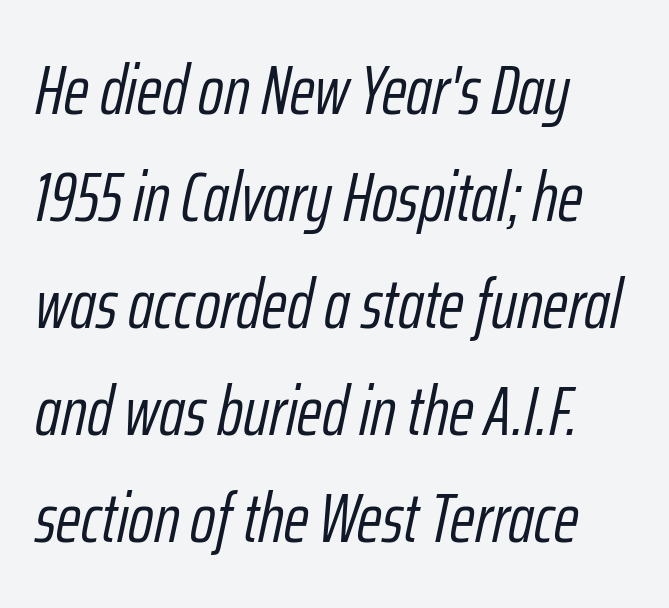
{"italic": "yes", "lean": "right", "slant_degrees": 12, "bold": "no", "weight": "light", "width": "condensed", "stroke_contrast": "low", "x_height": "medium", "monospaced": "no", "underline": "no", "align": "left", "line_spacing": "normal", "line_spacing_ratio": 1.55, "letter_spacing": "normal", "letter_spacing_em": 0.0, "glyph_px": 69}
